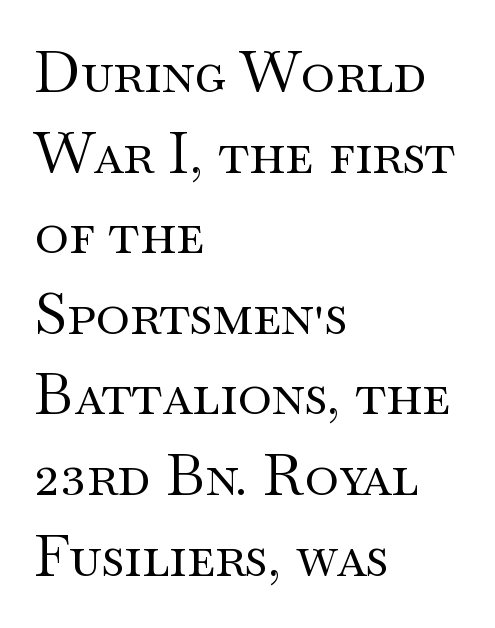
The image shows 58 px regular-weight, wide serif type, upright; set left-aligned, normal line spacing (1.39x), normal letter spacing, not underlined; medium stroke contrast and a small x-height.
